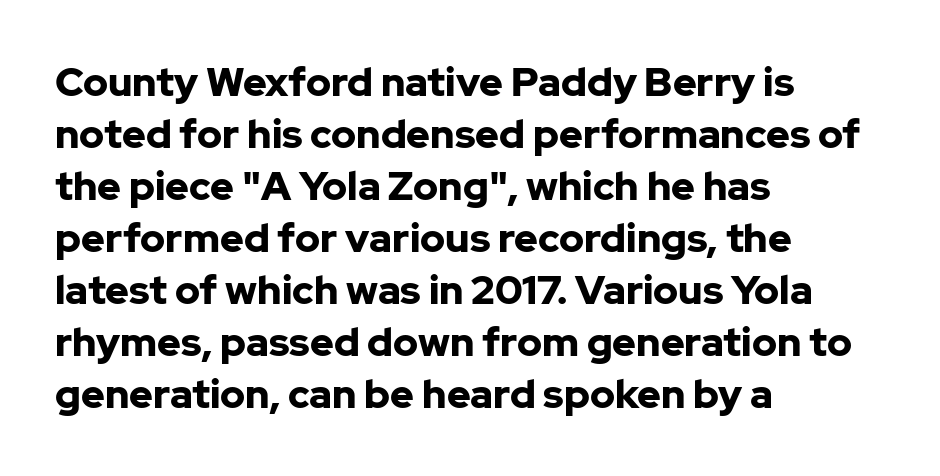
The specimen omits any rule beneath the text block's lines. Set as a true bold cut, around the 700 mark. Observe the absence of serifs on each vertical stroke in this sample. Character widths vary here, with narrow letters taking less room than wide ones. Every stem runs plumb, perpendicular to the baseline. Is there much room between lines? A standard amount, neither cramped nor airy.
